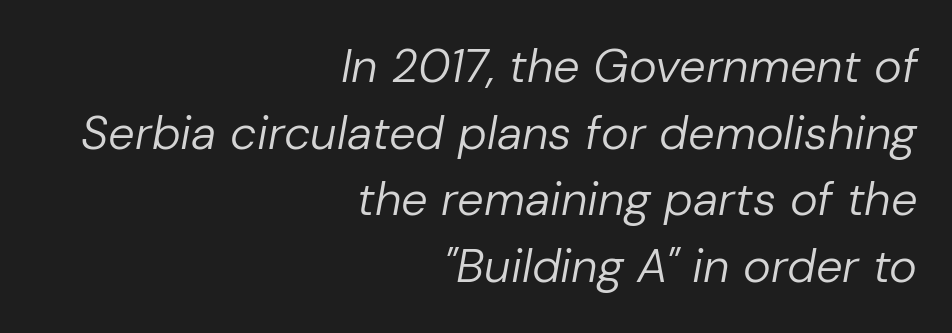
The weight tops out at a normal text grade. Whoever set this chose a conventional vertical rhythm. All the whitespace from short lines collects on the left. Is this a fixed-width face? No — the glyphs have proportional, varying widths. The gaps between neighbouring characters are ordinary and unremarkable. There's an unmistakable incline to the writing here.
